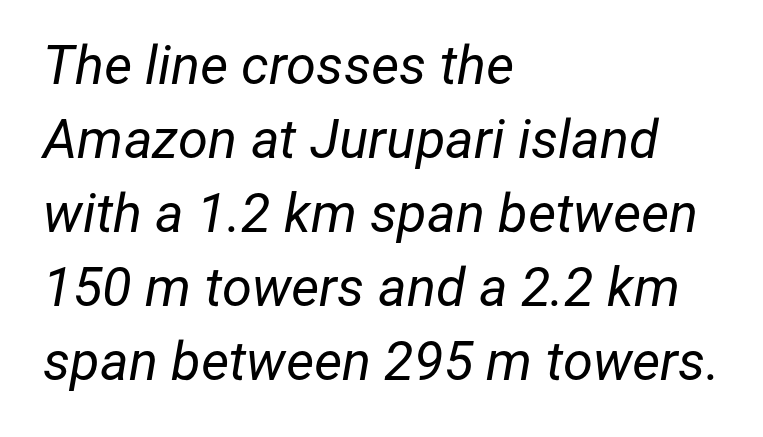
Q: Is the text bold? A: No.
Q: Is the text italic (slanted)? A: Yes, it leans right by about 12 degrees.
Q: Is the text underlined? A: No.
Q: How is the paragraph aligned? A: Left-aligned.
Q: Is the spacing between letters normal or unusually wide? A: Normal.
Q: Is the spacing between lines tight, normal or loose? A: Normal.
Q: Width (condensed, normal, or wide)? A: Normal.
Q: Stroke contrast? A: Low.
Q: x-height? A: Medium.
Q: Monospaced? A: No.
